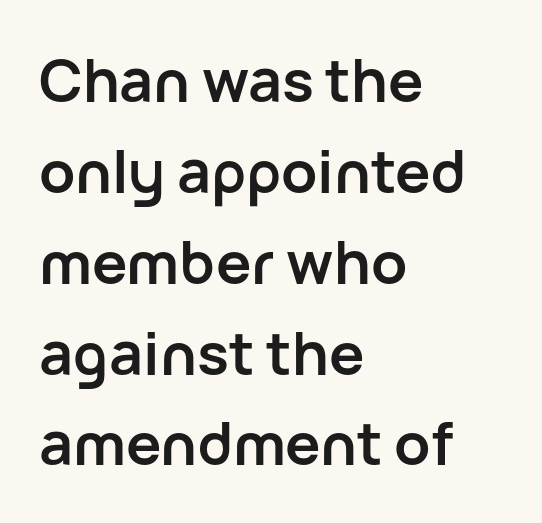
Q: Is the text bold? A: Yes.
Q: Is the text italic (slanted)? A: No, it is upright.
Q: Is the typeface a serif or a sans-serif typeface? A: Sans-serif.
Q: Is the text underlined? A: No.
Q: How is the paragraph aligned? A: Left-aligned.
Q: Is the spacing between letters normal or unusually wide? A: Normal.
Q: Is the spacing between lines tight, normal or loose? A: Normal.
Q: Width (condensed, normal, or wide)? A: Normal.
Q: Stroke contrast? A: Low.
Q: x-height? A: Medium.
Q: Monospaced? A: No.
